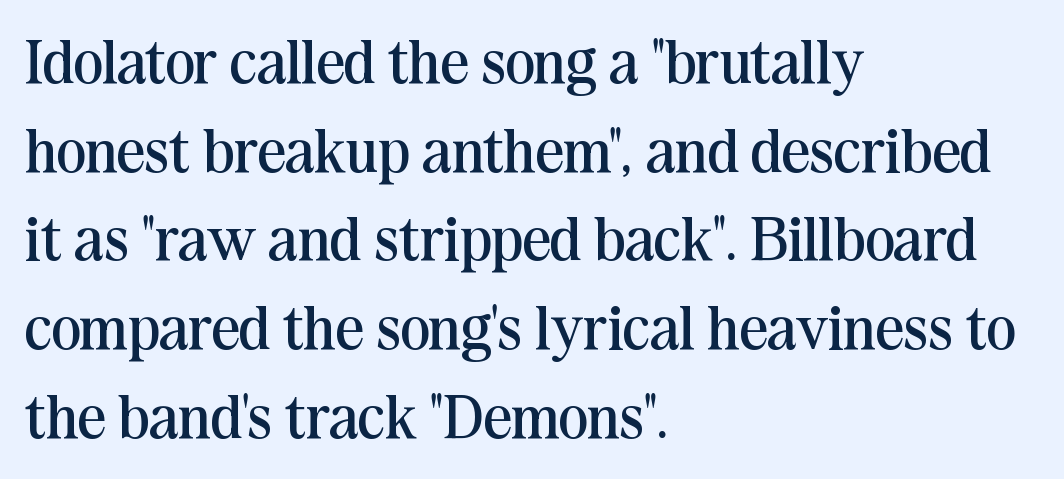
{"serif": "yes", "italic": "no", "bold": "no", "weight": "regular", "width": "normal", "stroke_contrast": "medium", "x_height": "medium", "monospaced": "no", "underline": "no", "align": "left", "line_spacing": "normal", "line_spacing_ratio": 1.43, "letter_spacing": "normal", "letter_spacing_em": 0.0, "glyph_px": 62}
